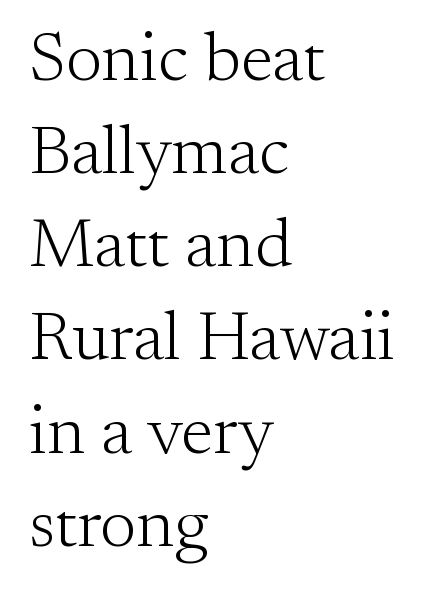
Q: Is the text bold? A: No.
Q: Is the text italic (slanted)? A: No, it is upright.
Q: Is the typeface a serif or a sans-serif typeface? A: Serif.
Q: Is the text underlined? A: No.
Q: How is the paragraph aligned? A: Left-aligned.
Q: Is the spacing between letters normal or unusually wide? A: Normal.
Q: Is the spacing between lines tight, normal or loose? A: Normal.
Q: Width (condensed, normal, or wide)? A: Normal.
Q: Stroke contrast? A: Medium.
Q: x-height? A: Small.
Q: Monospaced? A: No.
